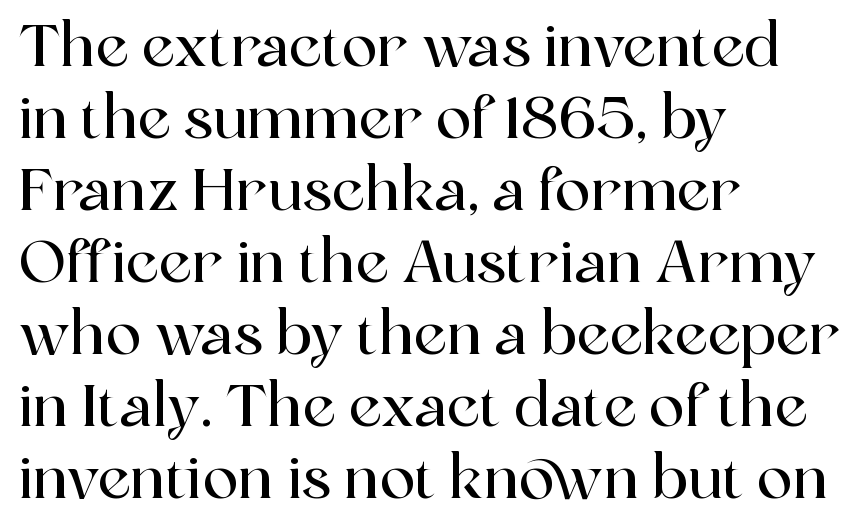
Q: Is the text italic (slanted)? A: No, it is upright.
Q: Is the typeface a serif or a sans-serif typeface? A: Serif.
Q: Is the text underlined? A: No.
Q: How is the paragraph aligned? A: Left-aligned.
Q: Is the spacing between letters normal or unusually wide? A: Normal.
Q: Width (condensed, normal, or wide)? A: Normal.
Q: x-height? A: Medium.
Q: Monospaced? A: No.
